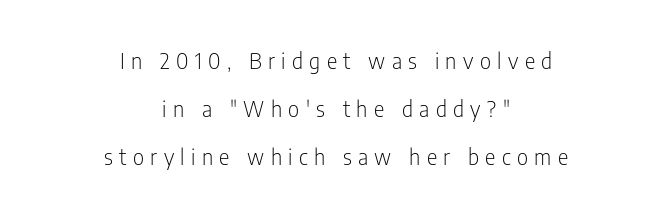
A typesetter would call this leading open, well beyond the default. Weight: in the light-to-regular range. This rendering widens character spacing well past its baseline value. The space directly below the letters is spotless. Casual observation: everything's sitting right in the middle.
